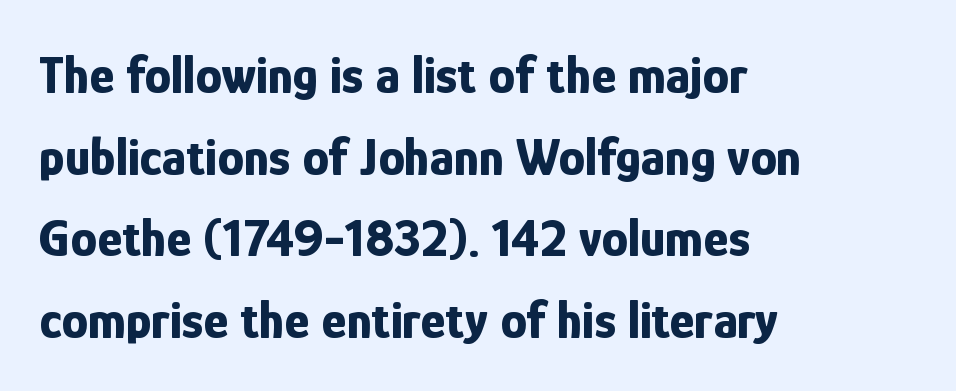
{"serif": "no", "italic": "no", "bold": "yes", "weight": "bold", "width": "condensed", "stroke_contrast": "low", "x_height": "medium", "monospaced": "no", "underline": "no", "align": "left", "line_spacing": "normal", "line_spacing_ratio": 1.54, "letter_spacing": "normal", "letter_spacing_em": 0.0, "glyph_px": 53}
